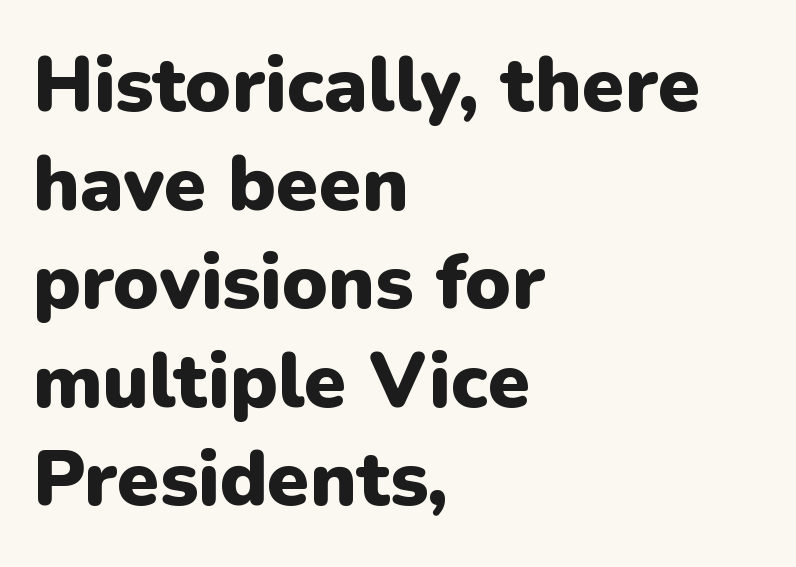
How would I describe the line gaps? Plain and ordinary. A typesetter would label this face a sans. The specimen reads as upright at a glance. The rendering anchors every line to the left-hand side. Notice how thick the strokes are: this is what a full bold looks like.
